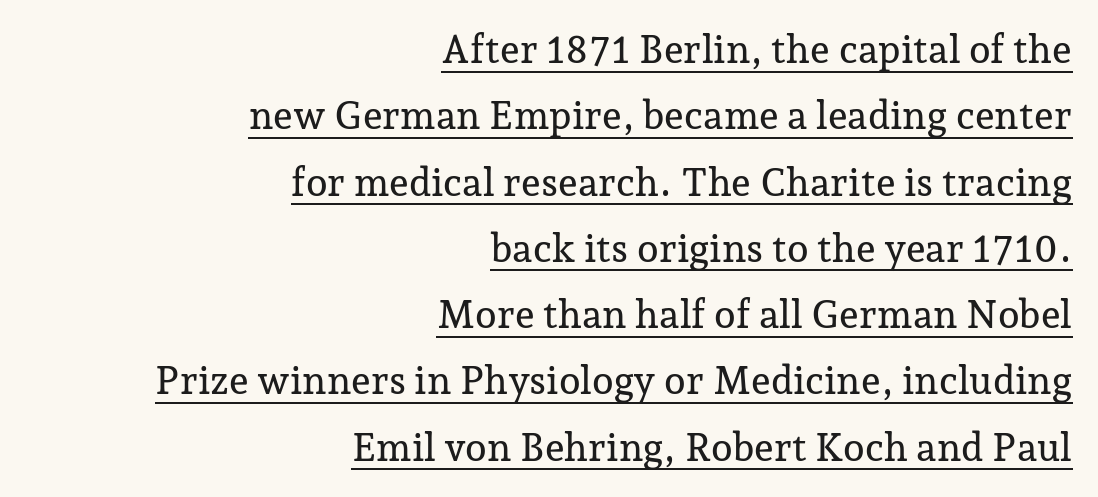
The rendered words wear a rule along their underside. Vertically, the passage feels balanced, rows spaced as you'd expect. Proportional: the letters do not fall into vertical columns. The compositor pushed each line to the right boundary.
